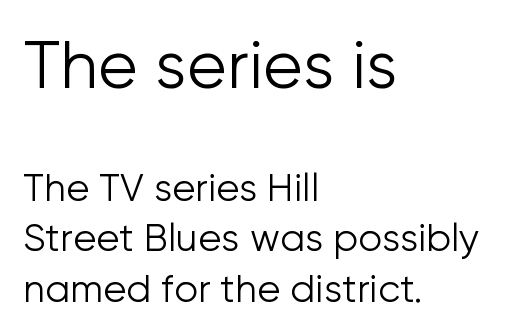
The image shows 66 px light sans-serif type, upright; set left-aligned, normal line spacing (1.33x), normal letter spacing, not underlined; the first (top) block is 1.74x larger; low stroke contrast and a medium x-height.
